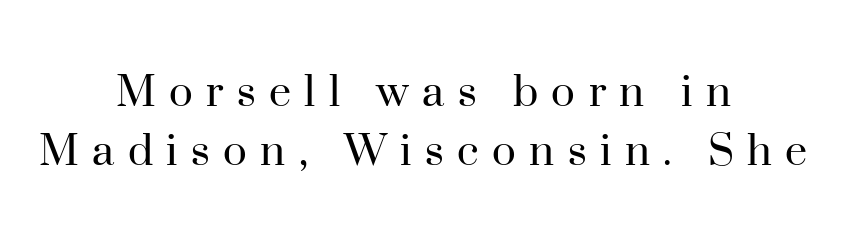
The image shows 50 px regular-weight serif type, upright; set centered, line spacing 1.18x, unusually wide letter spacing (+0.27 em), not underlined; high stroke contrast and a small x-height.
